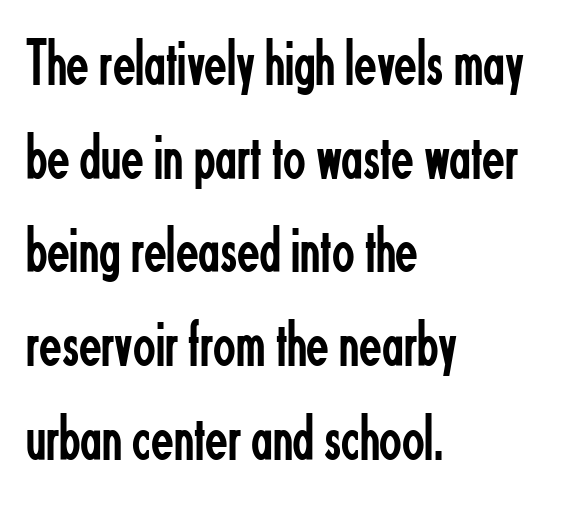
Has an underline been added? It has not. The rendering keeps characters at their native spacing. Is there much room between lines? A standard amount, neither cramped nor airy. Ink coverage per letter is moderate at most.
